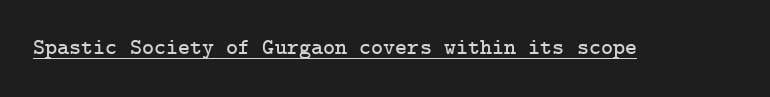
You can see a thin bar hugging the bottom of the glyphs. This rendering leaves character spacing at its baseline value. Style check: upright.
